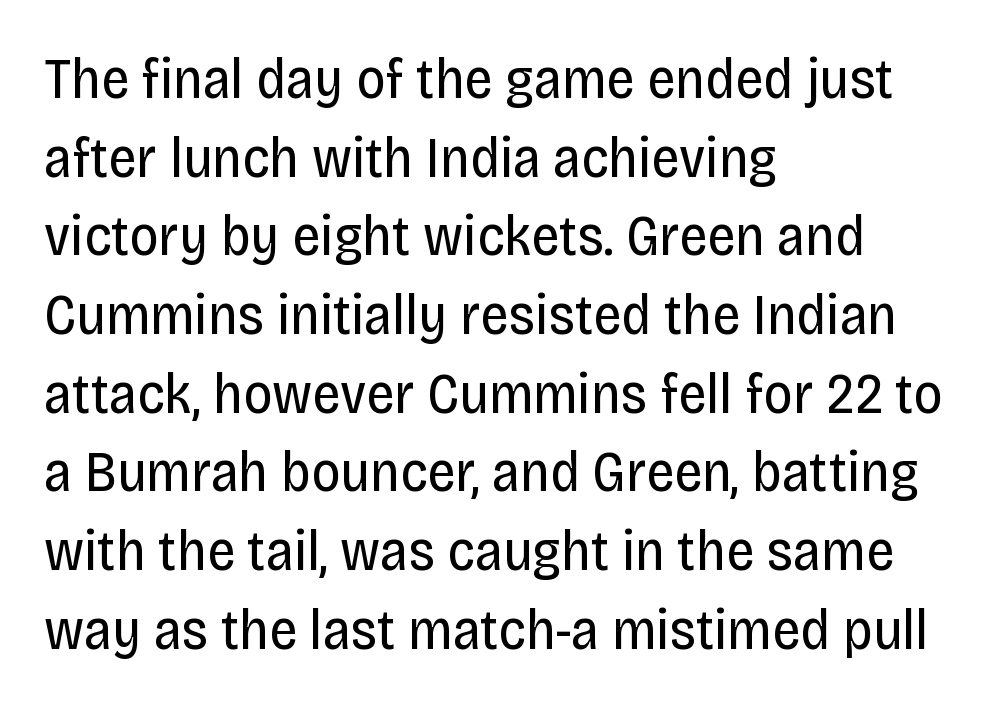
Q: Is the text bold? A: No.
Q: Is the text italic (slanted)? A: No, it is upright.
Q: Is the typeface a serif or a sans-serif typeface? A: Sans-serif.
Q: Is the text underlined? A: No.
Q: How is the paragraph aligned? A: Left-aligned.
Q: Is the spacing between letters normal or unusually wide? A: Normal.
Q: Is the spacing between lines tight, normal or loose? A: Normal.
Q: Width (condensed, normal, or wide)? A: Condensed.
Q: Stroke contrast? A: Low.
Q: x-height? A: Large.
Q: Monospaced? A: No.
